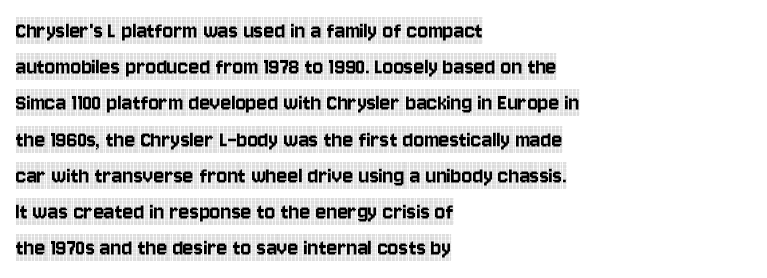
{"italic": "no", "underline": "no", "align": "left", "line_spacing": "normal", "line_spacing_ratio": 1.45, "letter_spacing": "normal", "letter_spacing_em": 0.0, "glyph_px": 25}
